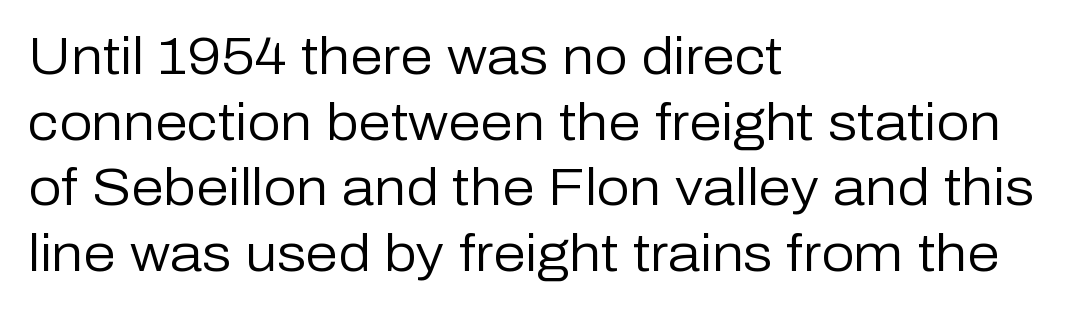
Is this a sans? Yes — the strokes have no serifs. Visually the block forms a straight wall on the left and a jagged coastline on the right. Check the space under the baseline: it is left empty. No chunkiness to these letters — they're not bold. The letters advance in unequal steps, a hallmark of proportional type.
